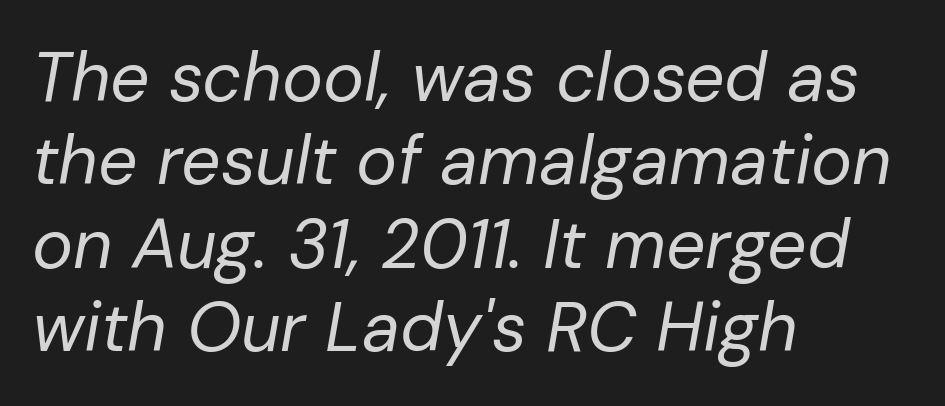
You could call the tracking neutral — neither tight nor loose. Proportional: the letters do not fall into vertical columns. The lines are quadded left. Heaviness? Minimal to ordinary, like unemphasized prose. The space directly below the letters is spotless.
